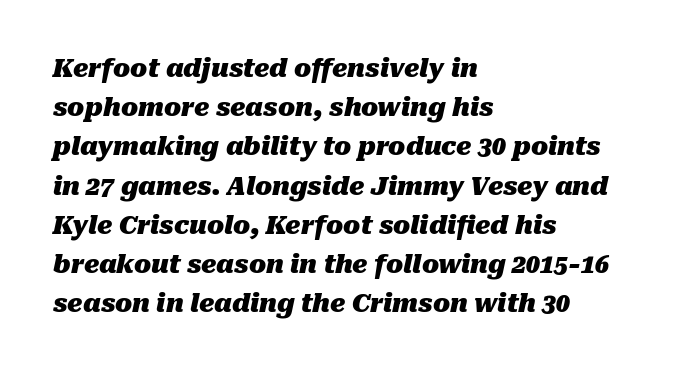
Q: Is the text bold? A: Yes.
Q: Is the text italic (slanted)? A: Yes, it leans right by about 10 degrees.
Q: Is the text underlined? A: No.
Q: How is the paragraph aligned? A: Left-aligned.
Q: Is the spacing between letters normal or unusually wide? A: Normal.
Q: Is the spacing between lines tight, normal or loose? A: Normal.
